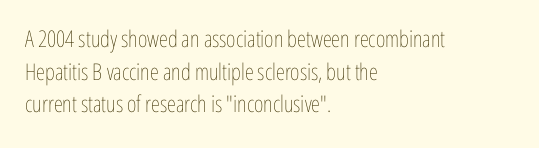
Q: Is the text bold? A: No.
Q: Is the text italic (slanted)? A: No, it is upright.
Q: Is the text underlined? A: No.
Q: How is the paragraph aligned? A: Left-aligned.
Q: Is the spacing between letters normal or unusually wide? A: Normal.
Q: Is the spacing between lines tight, normal or loose? A: Normal.
